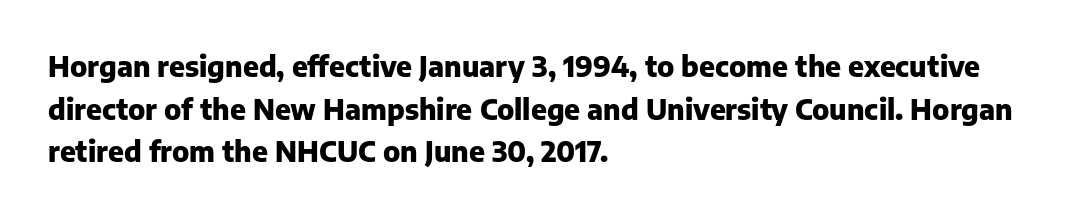
{"serif": "no", "italic": "no", "bold": "yes", "weight": "heavy", "width": "normal", "stroke_contrast": "low", "x_height": "medium", "monospaced": "no", "underline": "no", "align": "left", "line_spacing": "normal", "line_spacing_ratio": 1.52, "letter_spacing": "normal", "letter_spacing_em": 0.0, "glyph_px": 28}
